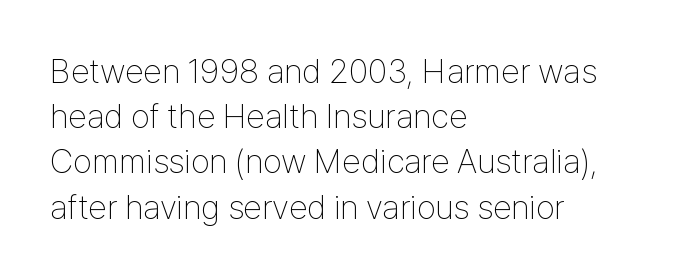
{"serif": "no", "italic": "no", "bold": "no", "weight": "thin", "width": "condensed", "stroke_contrast": "low", "x_height": "medium", "monospaced": "no", "underline": "no", "align": "left", "line_spacing": "normal", "line_spacing_ratio": 1.33, "letter_spacing": "normal", "letter_spacing_em": 0.0, "glyph_px": 34}
